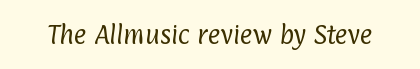
Students, note that the glyphs here touch the page at normal intervals. Any mark beneath the type? The region is blank. Is this a heavy cut? Hardly; it is regular or lighter.
